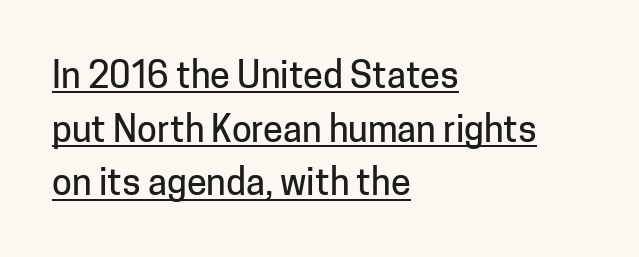
{"serif": "no", "italic": "no", "width": "normal", "stroke_contrast": "low", "x_height": "medium", "monospaced": "no", "underline": "yes", "align": "left", "line_spacing": "normal", "line_spacing_ratio": 1.49, "letter_spacing": "normal", "letter_spacing_em": 0.0, "glyph_px": 36}
